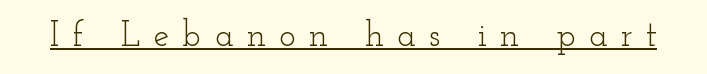
{"serif": "yes", "italic": "no", "bold": "no", "weight": "light", "width": "wide", "stroke_contrast": "low", "x_height": "small", "monospaced": "no", "underline": "yes", "letter_spacing": "wide", "letter_spacing_em": 0.38, "glyph_px": 35}
